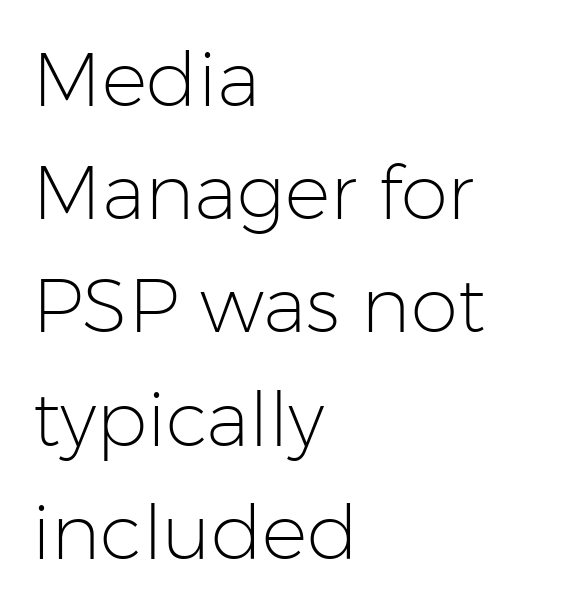
The rendering uses natural spacing where letterforms have individual widths. The setting favours the left margin, as ordinary paragraphs usually do. Quick note: underline off. It's the straight-up-and-down kind of type. Tracking here is standard; glyphs follow each other at the usual distance.
